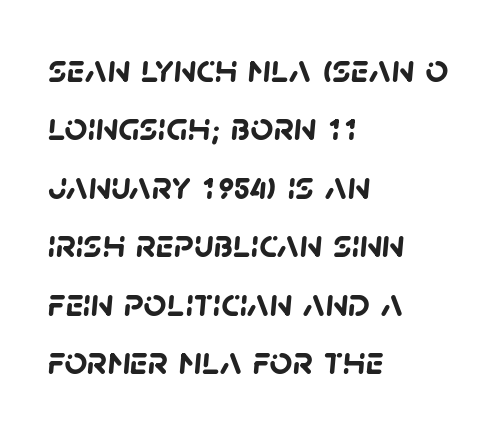
Q: Is the text bold? A: Yes.
Q: Is the typeface a serif or a sans-serif typeface? A: Sans-serif.
Q: Is the text underlined? A: No.
Q: How is the paragraph aligned? A: Left-aligned.
Q: Is the spacing between letters normal or unusually wide? A: Normal.
Q: Is the spacing between lines tight, normal or loose? A: Normal.
Q: Width (condensed, normal, or wide)? A: Normal.
Q: Stroke contrast? A: Low.
Q: x-height? A: Large.
Q: Monospaced? A: No.
